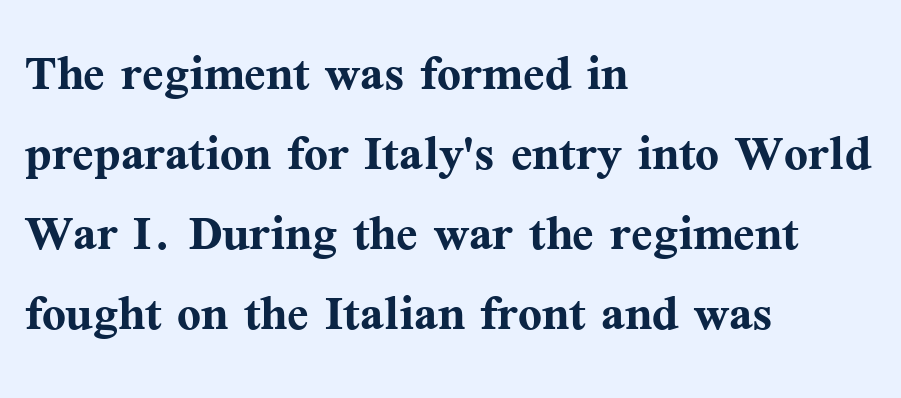
{"serif": "yes", "italic": "no", "bold": "yes", "weight": "semibold", "width": "normal", "stroke_contrast": "medium", "x_height": "medium", "monospaced": "no", "underline": "no", "align": "left", "line_spacing": "normal", "line_spacing_ratio": 1.27, "letter_spacing": "normal", "letter_spacing_em": 0.0, "glyph_px": 63}
